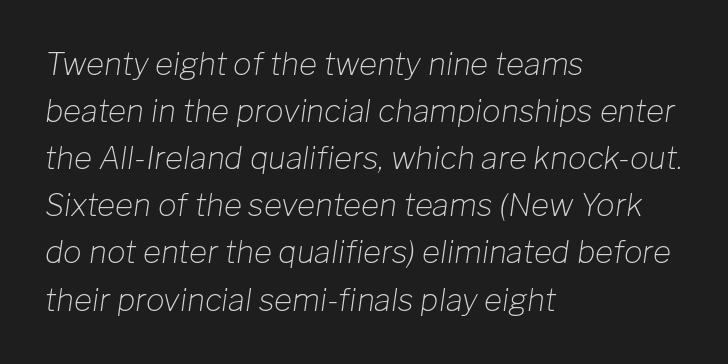
{"italic": "yes", "lean": "right", "slant_degrees": 8, "bold": "no", "weight": "light", "width": "normal", "stroke_contrast": "low", "x_height": "medium", "monospaced": "no", "underline": "no", "align": "left", "line_spacing": "normal", "line_spacing_ratio": 1.52, "letter_spacing": "normal", "letter_spacing_em": 0.0, "glyph_px": 31}
